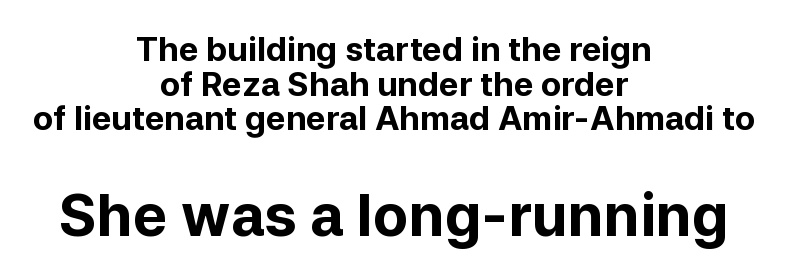
Only glyphs here, with clear space below each row. In this sample the second text group is rendered at the bigger scale. Proportional: the letters do not fall into vertical columns. Emphasis by weight is at full strength: bold.
